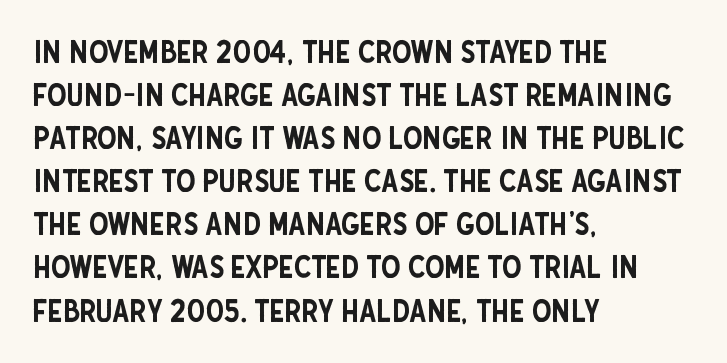
Q: Is the text italic (slanted)? A: No, it is upright.
Q: Is the typeface a serif or a sans-serif typeface? A: Sans-serif.
Q: Is the text underlined? A: No.
Q: How is the paragraph aligned? A: Left-aligned.
Q: Is the spacing between letters normal or unusually wide? A: Normal.
Q: Is the spacing between lines tight, normal or loose? A: Normal.
Q: Width (condensed, normal, or wide)? A: Condensed.
Q: Stroke contrast? A: Low.
Q: x-height? A: Large.
Q: Monospaced? A: No.
